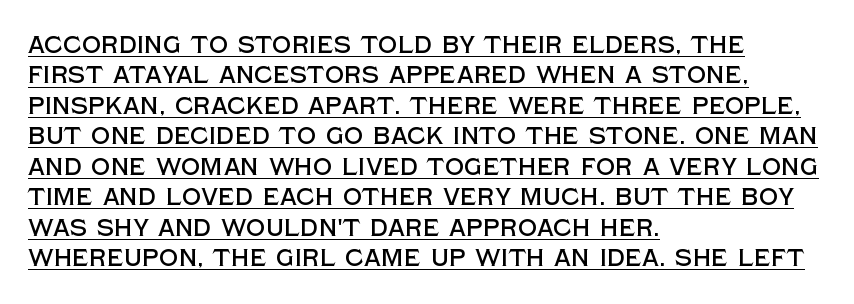
These lines stack with their left ends in a neat column. This sample uses an upright cut, with every glyph sitting square on the baseline. Glance below the letters and you will spot a drawn line. The line-height multiplier appears to be the usual default. Glyph-to-glyph distance matches everyday printed text.
